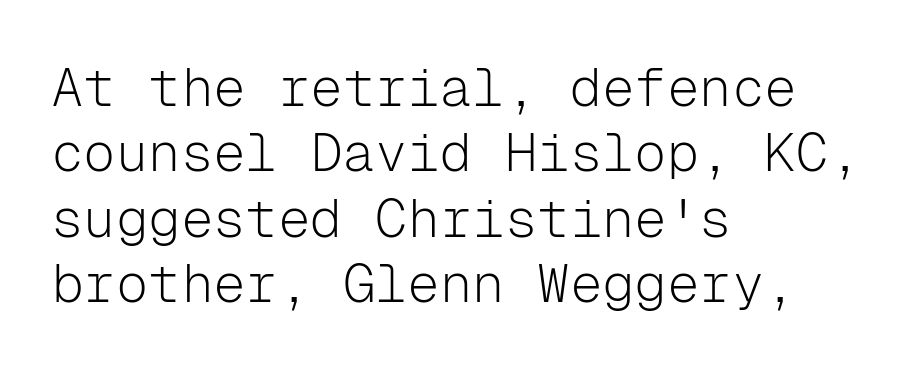
{"serif": "no", "italic": "no", "bold": "no", "weight": "light", "width": "normal", "stroke_contrast": "low", "x_height": "medium", "monospaced": "yes", "underline": "no", "align": "left", "line_spacing_ratio": 1.21, "letter_spacing": "normal", "letter_spacing_em": 0.0, "glyph_px": 54}
